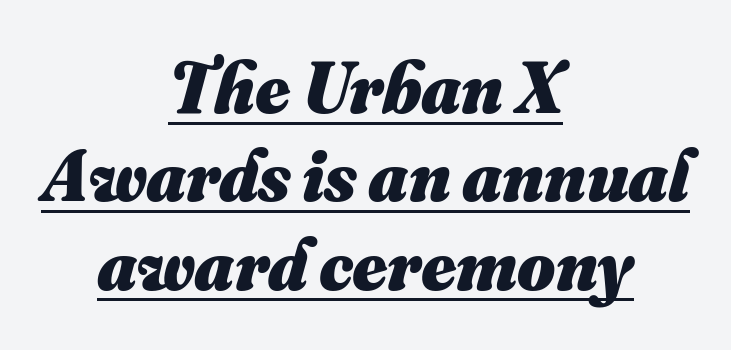
Q: Is the text bold? A: Yes.
Q: Is the text underlined? A: Yes.
Q: How is the paragraph aligned? A: Centered.
Q: Is the spacing between letters normal or unusually wide? A: Normal.
Q: Width (condensed, normal, or wide)? A: Normal.
Q: Stroke contrast? A: Medium.
Q: x-height? A: Small.
Q: Monospaced? A: No.
